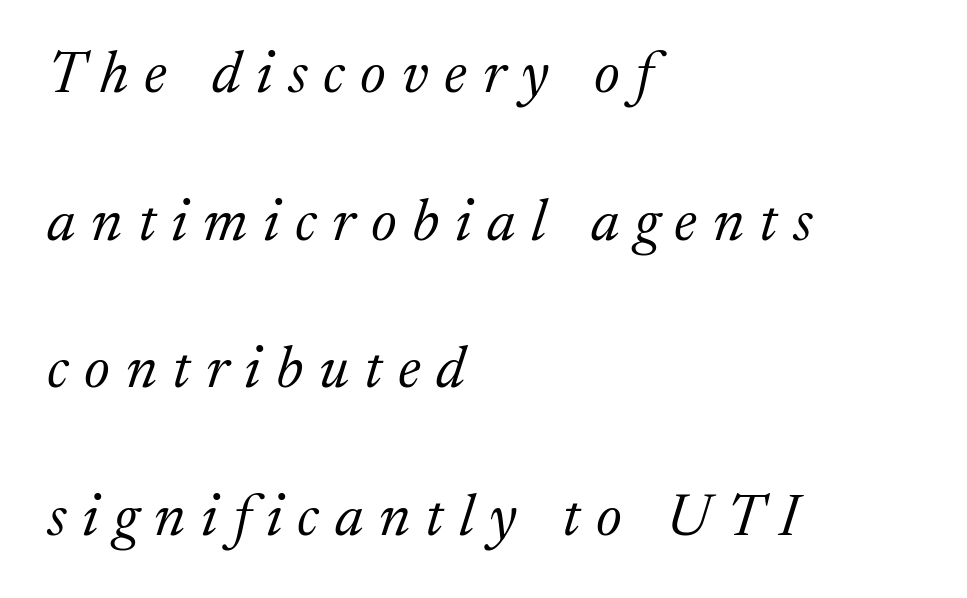
Q: Is the text bold? A: No.
Q: Is the text italic (slanted)? A: Yes, it leans right by about 17 degrees.
Q: Is the typeface a serif or a sans-serif typeface? A: Serif.
Q: Is the text underlined? A: No.
Q: How is the paragraph aligned? A: Left-aligned.
Q: Is the spacing between letters normal or unusually wide? A: Unusually wide.
Q: Is the spacing between lines tight, normal or loose? A: Loose.
Q: Width (condensed, normal, or wide)? A: Normal.
Q: Stroke contrast? A: Medium.
Q: x-height? A: Medium.
Q: Monospaced? A: No.
